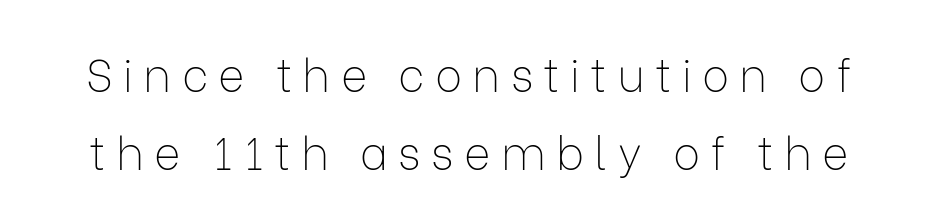
{"serif": "no", "italic": "no", "bold": "no", "weight": "thin", "width": "normal", "stroke_contrast": "low", "x_height": "medium", "monospaced": "no", "underline": "no", "line_spacing_ratio": 1.73, "letter_spacing": "wide", "letter_spacing_em": 0.23, "glyph_px": 45}
